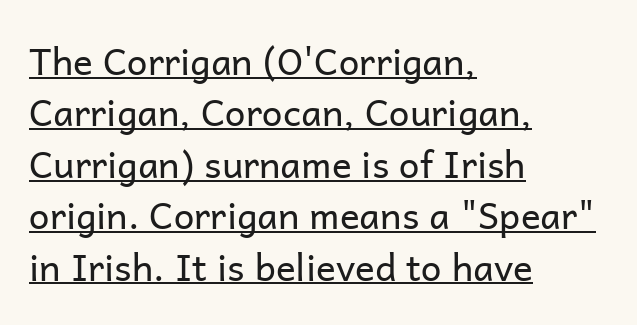
The image shows 37 px regular-weight sans-serif type, upright; set left-aligned, normal line spacing (1.39x), normal letter spacing, underlined; low stroke contrast and a medium x-height.
